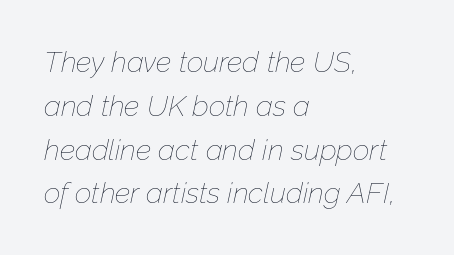
{"italic": "yes", "lean": "right", "slant_degrees": 12, "bold": "no", "weight": "thin", "width": "normal", "stroke_contrast": "low", "x_height": "medium", "monospaced": "no", "underline": "no", "align": "left", "line_spacing": "normal", "line_spacing_ratio": 1.51, "letter_spacing": "normal", "letter_spacing_em": 0.0, "glyph_px": 29}
